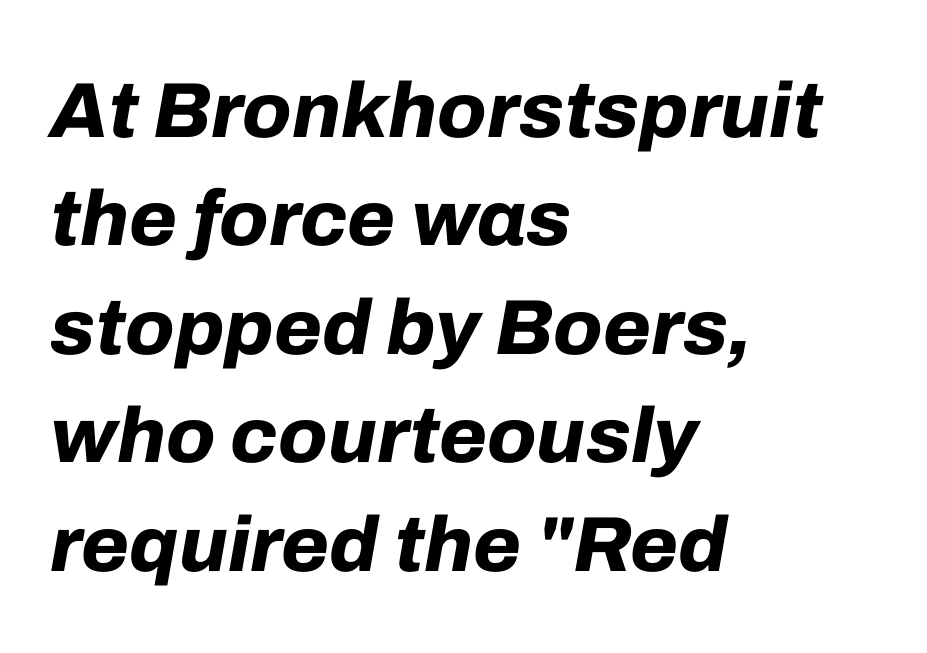
Any mark beneath the type? The region is blank. The horizontal fit of the characters is conventional and even. All the whitespace from short lines collects on the right. The lettering tilts uniformly, giving the passage an italic look.
